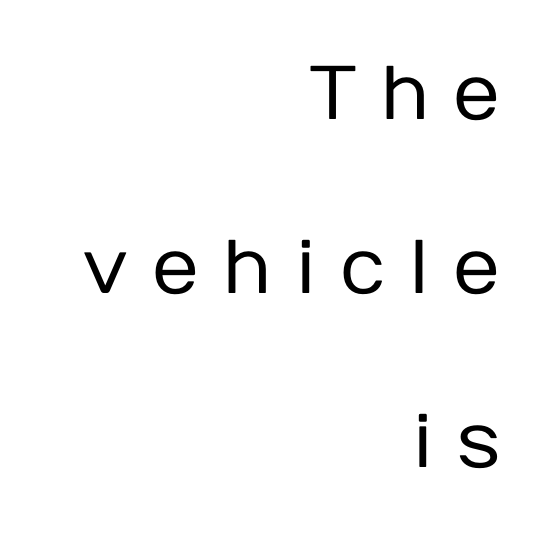
Short and long lines alike share a common ending point at right. The glyphs are unaccompanied by any horizontal stroke below them. The letters stand straight up with perfectly vertical stems. You could not count columns in this text — the font is proportionally spaced. Honestly, the letter spacing is so wide it's the main thing you notice.
